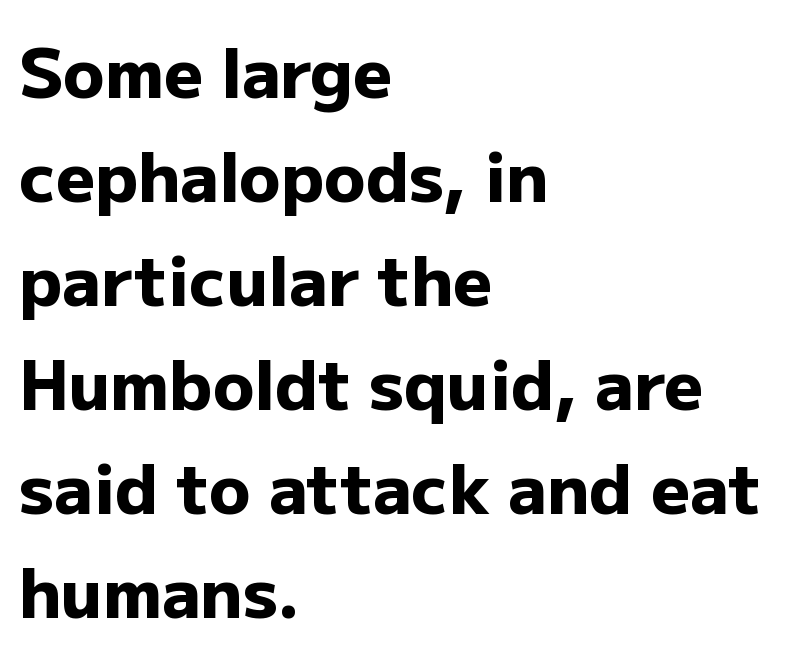
Q: Is the text bold? A: Yes.
Q: Is the text italic (slanted)? A: No, it is upright.
Q: Is the typeface a serif or a sans-serif typeface? A: Sans-serif.
Q: Is the text underlined? A: No.
Q: How is the paragraph aligned? A: Left-aligned.
Q: Is the spacing between letters normal or unusually wide? A: Normal.
Q: Is the spacing between lines tight, normal or loose? A: Normal.
Q: Width (condensed, normal, or wide)? A: Normal.
Q: Stroke contrast? A: Low.
Q: x-height? A: Medium.
Q: Monospaced? A: No.
